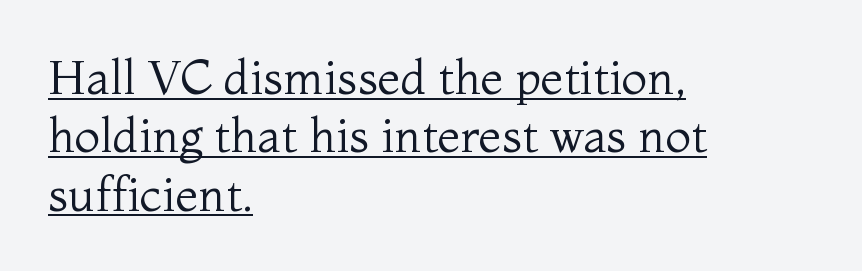
Q: Is the text bold? A: No.
Q: Is the text italic (slanted)? A: No, it is upright.
Q: Is the typeface a serif or a sans-serif typeface? A: Serif.
Q: Is the text underlined? A: Yes.
Q: How is the paragraph aligned? A: Left-aligned.
Q: Is the spacing between letters normal or unusually wide? A: Normal.
Q: Width (condensed, normal, or wide)? A: Normal.
Q: Stroke contrast? A: Medium.
Q: x-height? A: Medium.
Q: Monospaced? A: No.
